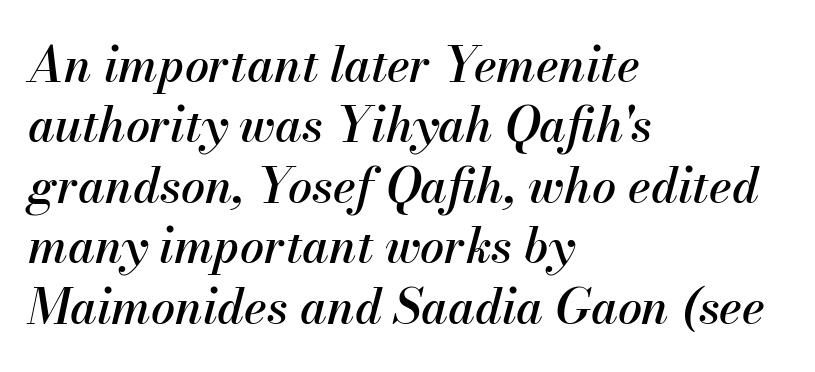
Q: Is the text italic (slanted)? A: Yes, it leans right by about 13 degrees.
Q: Is the text underlined? A: No.
Q: How is the paragraph aligned? A: Left-aligned.
Q: Is the spacing between letters normal or unusually wide? A: Normal.
Q: Is the spacing between lines tight, normal or loose? A: Normal.
Q: Width (condensed, normal, or wide)? A: Normal.
Q: Stroke contrast? A: Medium.
Q: x-height? A: Small.
Q: Monospaced? A: No.
